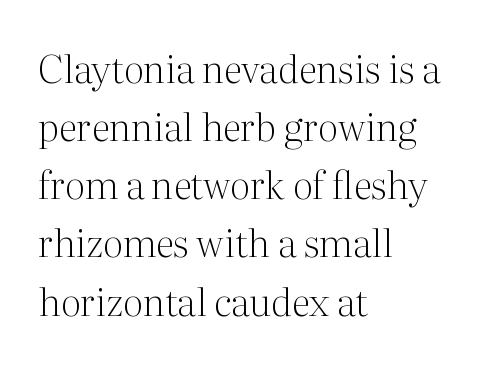
You could call the tracking neutral — neither tight nor loose. Layout note: lines flush left. Quick note: not italic, upright. A serif font was chosen for this passage. Underline: absent.
